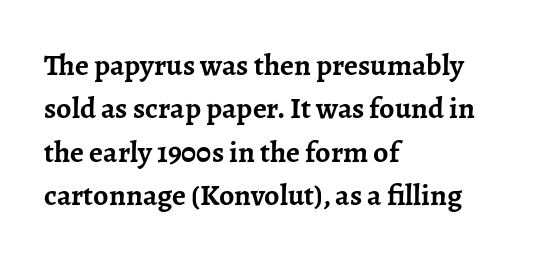
Q: Is the text bold? A: Yes.
Q: Is the text italic (slanted)? A: No, it is upright.
Q: Is the typeface a serif or a sans-serif typeface? A: Serif.
Q: Is the text underlined? A: No.
Q: How is the paragraph aligned? A: Left-aligned.
Q: Is the spacing between letters normal or unusually wide? A: Normal.
Q: Is the spacing between lines tight, normal or loose? A: Normal.
Q: Width (condensed, normal, or wide)? A: Normal.
Q: Stroke contrast? A: Low.
Q: x-height? A: Medium.
Q: Monospaced? A: No.
